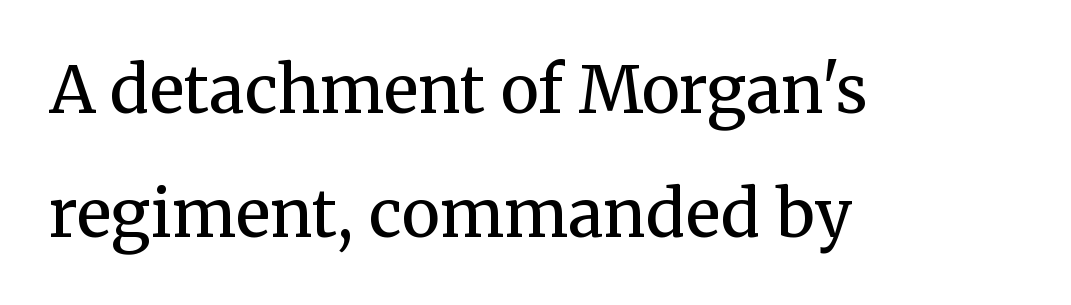
Looks like regular typesetting: each glyph gets only the width it needs. Spacing between characters is what you'd get straight out of the box. Baseline-to-baseline distance is far greater than the letter height. Compared with a typical body face, this is equally light or lighter still.
